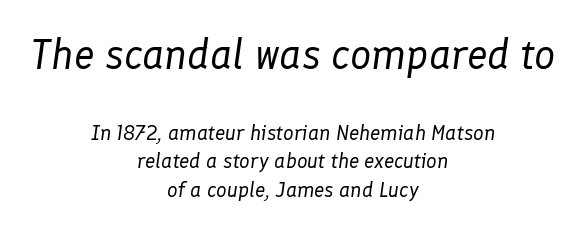
Q: Is the text bold? A: No.
Q: Is the text italic (slanted)? A: Yes, it leans right by about 8 degrees.
Q: Is the text underlined? A: No.
Q: How is the paragraph aligned? A: Centered.
Q: Is the spacing between letters normal or unusually wide? A: Normal.
Q: Is the spacing between lines tight, normal or loose? A: Normal.
Q: Which block of text is set in a larger size, the first (top) or the second (bottom)? A: The first (top) one.
Q: Width (condensed, normal, or wide)? A: Normal.
Q: Stroke contrast? A: Low.
Q: x-height? A: Medium.
Q: Monospaced? A: No.
